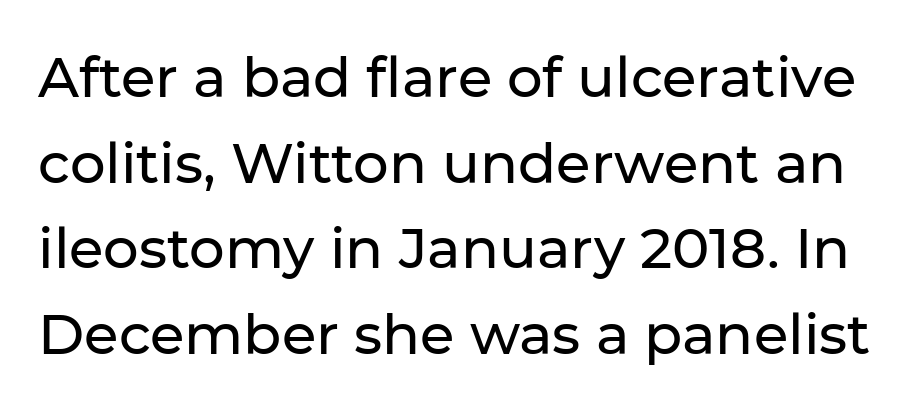
Q: Is the text italic (slanted)? A: No, it is upright.
Q: Is the typeface a serif or a sans-serif typeface? A: Sans-serif.
Q: Is the text underlined? A: No.
Q: Is the spacing between letters normal or unusually wide? A: Normal.
Q: Is the spacing between lines tight, normal or loose? A: Normal.
Q: Width (condensed, normal, or wide)? A: Normal.
Q: Stroke contrast? A: Low.
Q: x-height? A: Medium.
Q: Monospaced? A: No.
